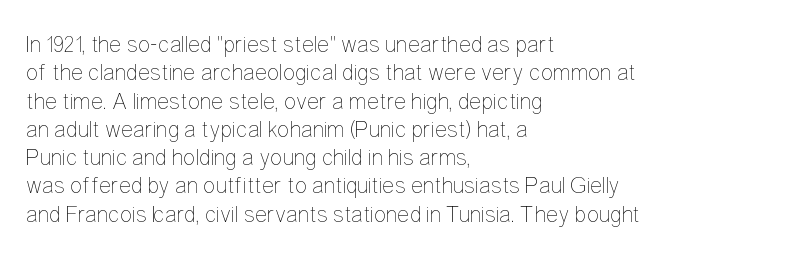
The image shows 23 px text type, upright; set left-aligned, line spacing 1.23x, normal letter spacing, not underlined.
